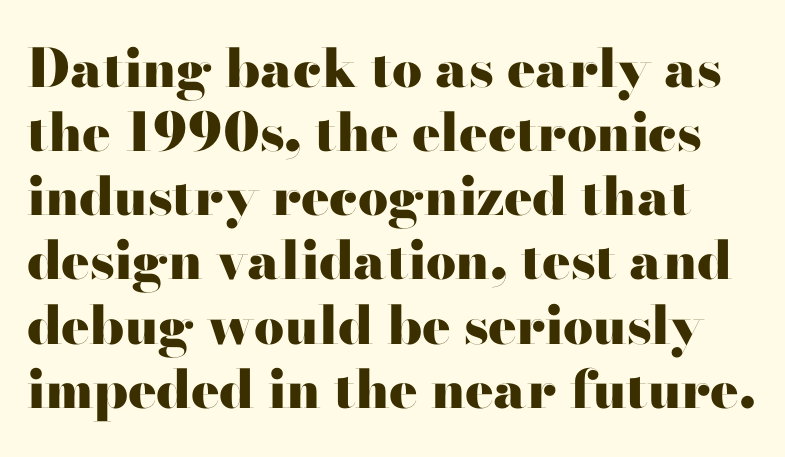
The image shows 53 px heavy, wide serif type, upright; set line spacing 1.21x, normal letter spacing, not underlined; high stroke contrast and a small x-height.
